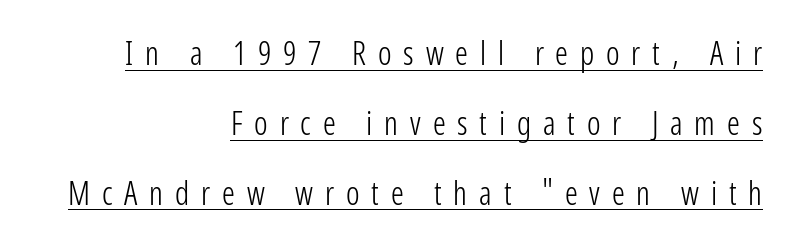
{"serif": "no", "italic": "no", "bold": "no", "weight": "light", "width": "condensed", "stroke_contrast": "low", "x_height": "medium", "monospaced": "no", "underline": "yes", "align": "right", "line_spacing": "loose", "line_spacing_ratio": 2.18, "letter_spacing": "wide", "letter_spacing_em": 0.37, "glyph_px": 32}
